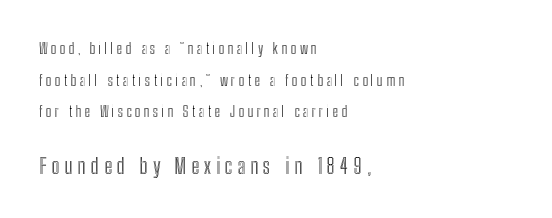
The string is rendered with underlining switched off. The letters stand straight up with perfectly vertical stems. This rendering widens character spacing well past its baseline value. If you squint, the bottom block still reads clearly — it's the larger of the two. This sample trades compactness for vertical openness between lines.
